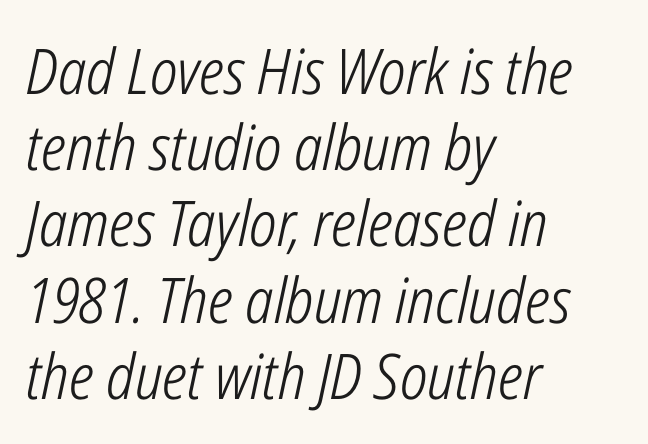
Q: Is the text bold? A: No.
Q: Is the text italic (slanted)? A: Yes, it leans right by about 12 degrees.
Q: Is the text underlined? A: No.
Q: How is the paragraph aligned? A: Left-aligned.
Q: Is the spacing between letters normal or unusually wide? A: Normal.
Q: Width (condensed, normal, or wide)? A: Condensed.
Q: Stroke contrast? A: Low.
Q: x-height? A: Medium.
Q: Monospaced? A: No.
